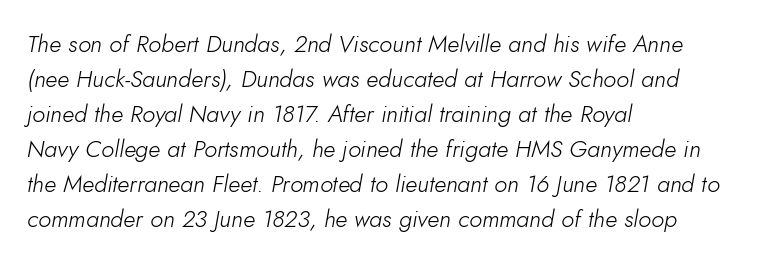
The image shows 24 px text type, italic (leaning right); set left-aligned, normal line spacing (1.46x), normal letter spacing, not underlined.
